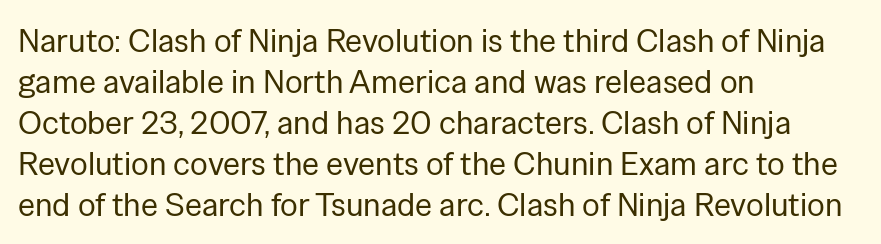
Do the characters align in a grid? No, the font is proportional. This sample uses plain, unmodified letter spacing. The lettering stays uniformly vertical, giving the passage a roman look. A bare baseline throughout the passage. Font category for this specimen: sans-serif. Ink coverage per letter is moderate at most.
